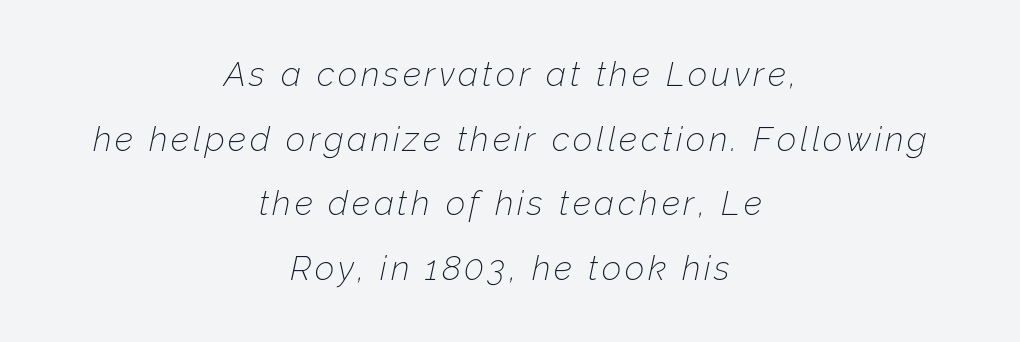
The image shows 34 px thin type, italic (leaning right); set centered, loose line spacing (1.9x), not underlined; low stroke contrast and a medium x-height.
